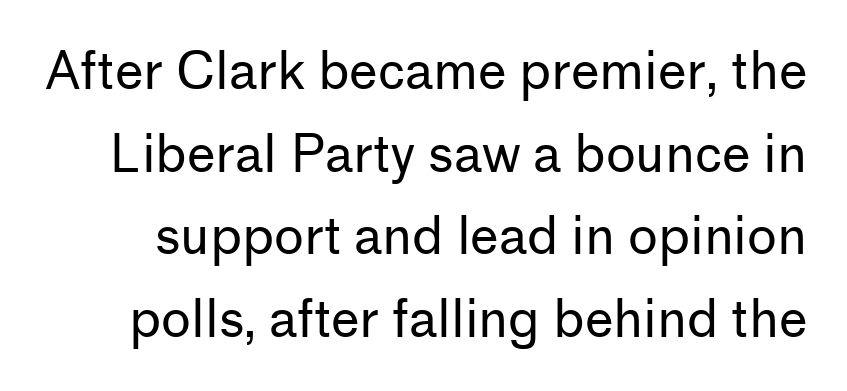
Each letter keeps its own natural width here, so spacing adapts to shape. The gap between lines stays unmarked. It's the straight-up-and-down kind of type. Regarding leading, the lines here are spaced in the standard way. Each stroke keeps to a modest, everyday thickness or less.
